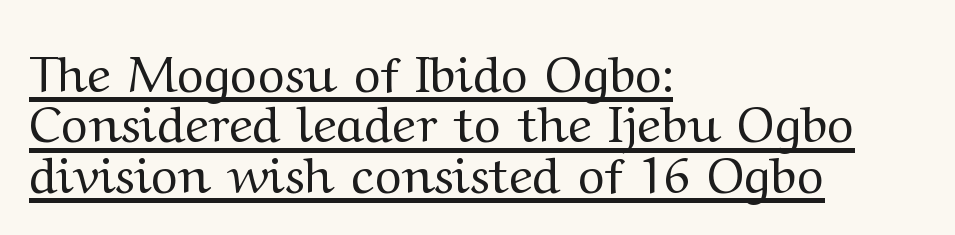
{"serif": "yes", "italic": "no", "bold": "no", "weight": "regular", "width": "wide", "stroke_contrast": "medium", "x_height": "medium", "monospaced": "no", "underline": "yes", "align": "left", "line_spacing": "tight", "line_spacing_ratio": 0.99, "letter_spacing": "normal", "letter_spacing_em": 0.0, "glyph_px": 51}
